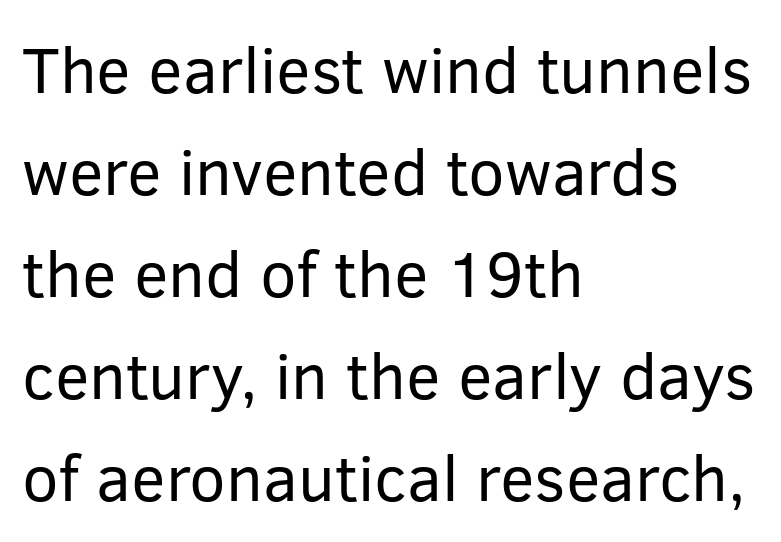
Q: Is the text bold? A: No.
Q: Is the text italic (slanted)? A: No, it is upright.
Q: Is the typeface a serif or a sans-serif typeface? A: Sans-serif.
Q: Is the text underlined? A: No.
Q: How is the paragraph aligned? A: Left-aligned.
Q: Is the spacing between letters normal or unusually wide? A: Normal.
Q: Is the spacing between lines tight, normal or loose? A: Normal.
Q: Width (condensed, normal, or wide)? A: Normal.
Q: Stroke contrast? A: Low.
Q: x-height? A: Medium.
Q: Monospaced? A: No.
